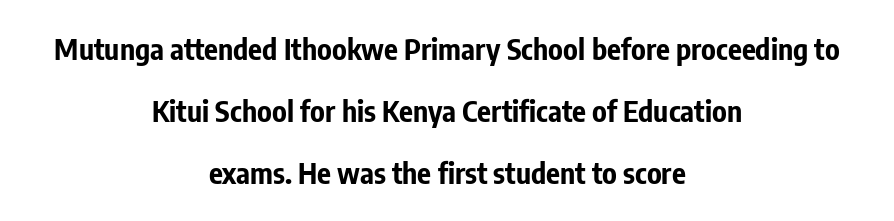
The image shows 29 px bold, condensed sans-serif type, upright; set centered, loose line spacing (2.13x), normal letter spacing, not underlined; low stroke contrast and a medium x-height.
